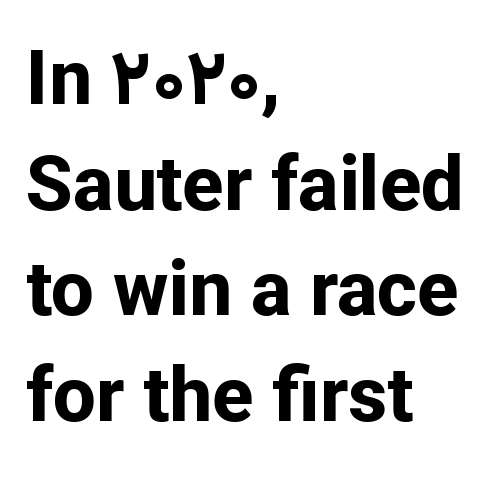
The image shows 76 px bold sans-serif type, upright; set left-aligned, normal line spacing (1.39x), normal letter spacing, not underlined; low stroke contrast and a medium x-height.
